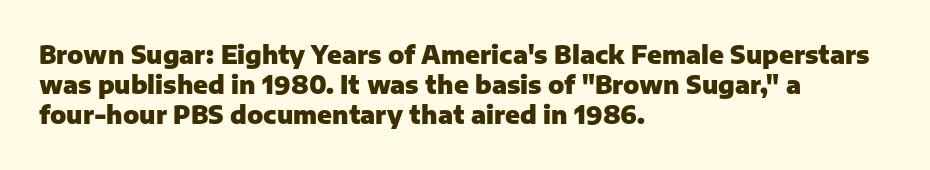
{"italic": "no", "bold": "yes", "underline": "no", "align": "left", "line_spacing": "normal", "line_spacing_ratio": 1.26, "letter_spacing": "normal", "letter_spacing_em": 0.0, "glyph_px": 24}
